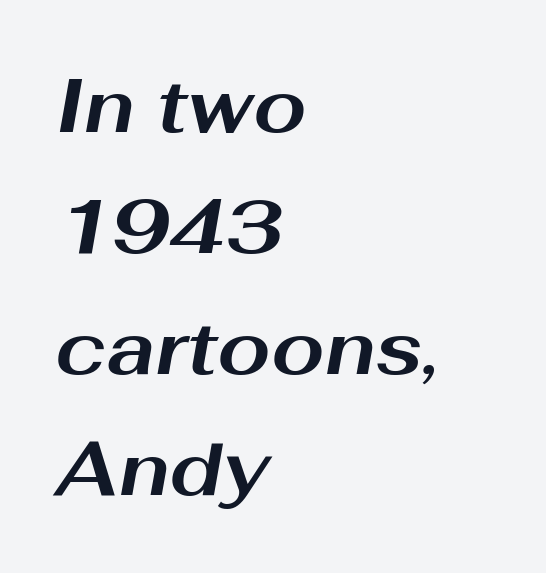
The image shows 76 px bold, wide type, italic (leaning right); set left-aligned, normal line spacing (1.59x), normal letter spacing, not underlined; medium stroke contrast and a medium x-height.
